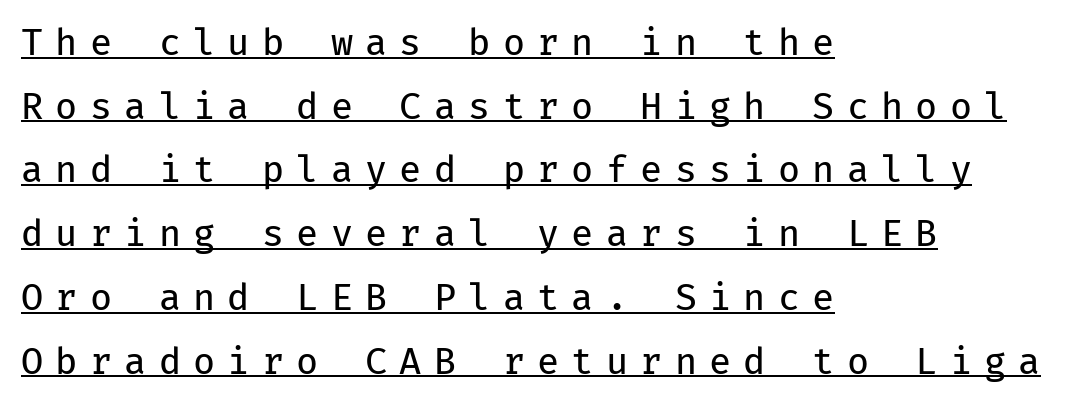
{"serif": "no", "italic": "no", "bold": "no", "weight": "regular", "width": "normal", "stroke_contrast": "low", "x_height": "medium", "monospaced": "yes", "underline": "yes", "align": "left", "line_spacing_ratio": 1.77, "letter_spacing": "wide", "letter_spacing_em": 0.34, "glyph_px": 36}
